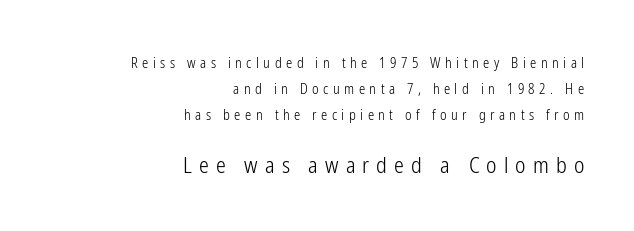
The image shows 22 px text type, upright; set right-aligned, line spacing 1.84x, unusually wide letter spacing (+0.32 em), not underlined; the second (bottom) block is 1.57x larger.
